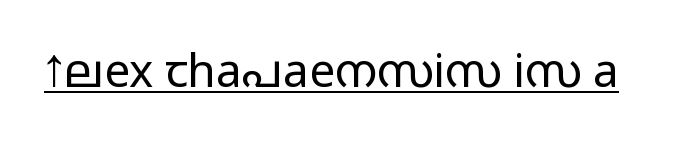
Q: Is the text bold? A: No.
Q: Is the text italic (slanted)? A: No, it is upright.
Q: Is the typeface a serif or a sans-serif typeface? A: Sans-serif.
Q: Is the text underlined? A: Yes.
Q: Is the spacing between letters normal or unusually wide? A: Normal.
Q: Width (condensed, normal, or wide)? A: Wide.
Q: Stroke contrast? A: Low.
Q: x-height? A: Medium.
Q: Monospaced? A: No.
